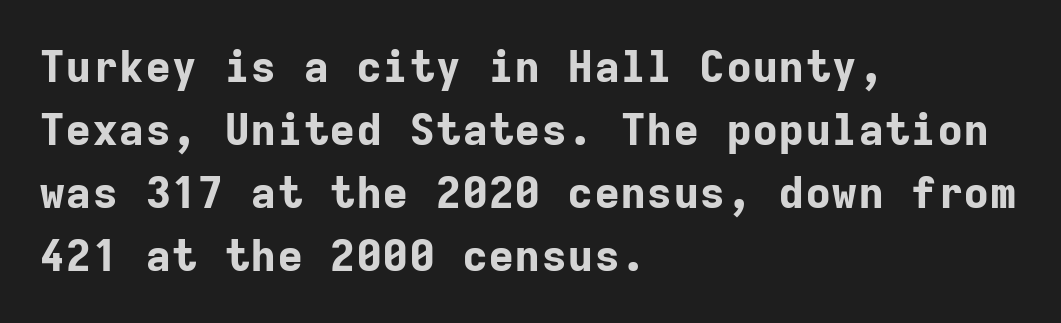
Q: Is the text bold? A: Yes.
Q: Is the text italic (slanted)? A: No, it is upright.
Q: Is the typeface a serif or a sans-serif typeface? A: Sans-serif.
Q: Is the text underlined? A: No.
Q: How is the paragraph aligned? A: Left-aligned.
Q: Is the spacing between letters normal or unusually wide? A: Normal.
Q: Is the spacing between lines tight, normal or loose? A: Normal.
Q: Width (condensed, normal, or wide)? A: Normal.
Q: Stroke contrast? A: Low.
Q: x-height? A: Medium.
Q: Monospaced? A: Yes.
